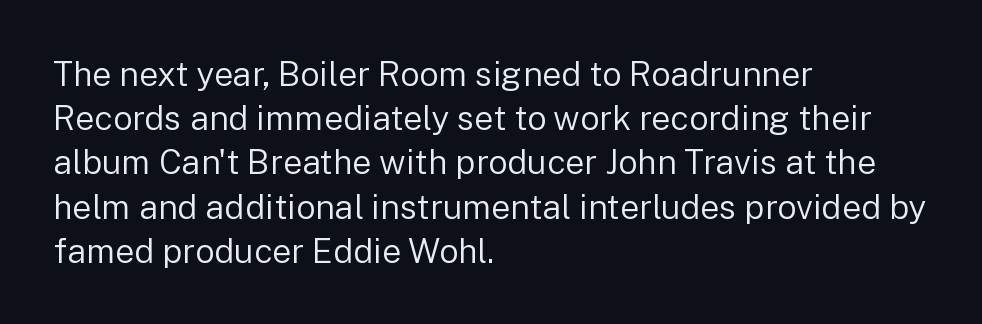
A roman cut, with each character standing at attention. A normal amount of white space separates one row of letters from the next. Is the block centered? No — it sits flush against the left margin. Proportional: the letters do not fall into vertical columns. Caption: standard tracking, unaltered.
